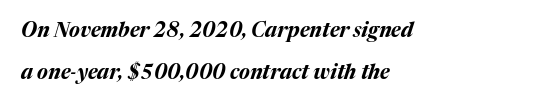
The specimen reads as italic at a glance. Leading is clearly above the norm, producing a sparse column. Left-aligned paragraph, ragged on the right. The space beneath each line is pristine and unruled. Compared with typical body copy, the letter spacing here is the same. How heavy is the stroke? Heavy — this is a bold.
